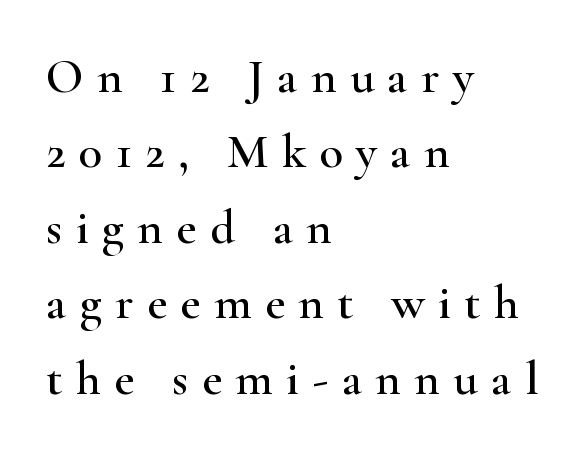
{"serif": "yes", "italic": "no", "width": "wide", "stroke_contrast": "high", "x_height": "small", "monospaced": "no", "underline": "no", "align": "left", "line_spacing": "normal", "line_spacing_ratio": 1.54, "letter_spacing": "wide", "letter_spacing_em": 0.27, "glyph_px": 49}
